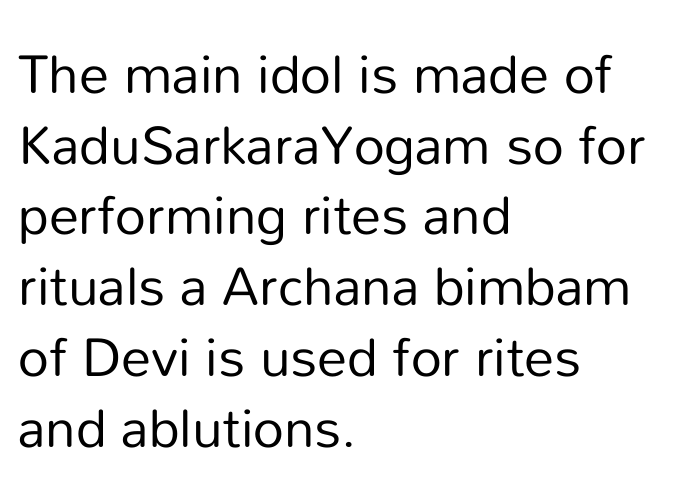
The image shows 54 px regular-weight sans-serif type, upright; set left-aligned, normal line spacing (1.31x), normal letter spacing, not underlined; low stroke contrast and a medium x-height.
